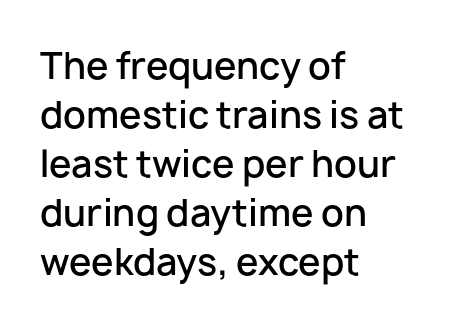
Every stem runs plumb, perpendicular to the baseline. The strip under each line holds only bare page. What weight is shown? A semibold, between regular and bold. Observe the absence of serifs on each vertical stroke in this sample. In terms of letterspacing, this is plain default setting. Rows of type keep a routine distance in the vertical direction.
